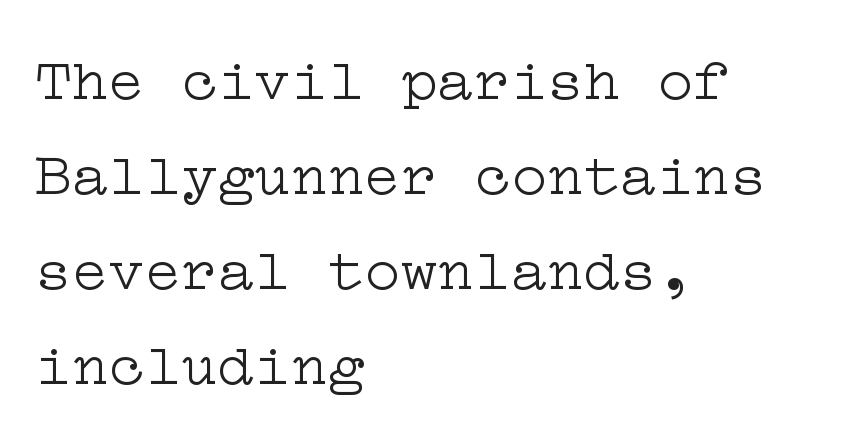
The image shows 61 px light, wide serif type, upright; set left-aligned, normal line spacing (1.56x), normal letter spacing, not underlined; low stroke contrast and a medium x-height.
